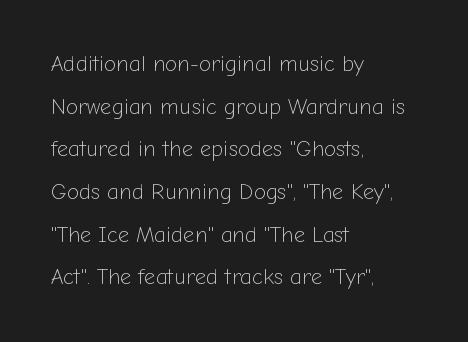
Whoever set this chose breathing room over compactness in the vertical rhythm. Descenders hang freely into open space. The font sits on the lighter half of the weight spectrum, regular included. The specimen reads as upright at a glance.
